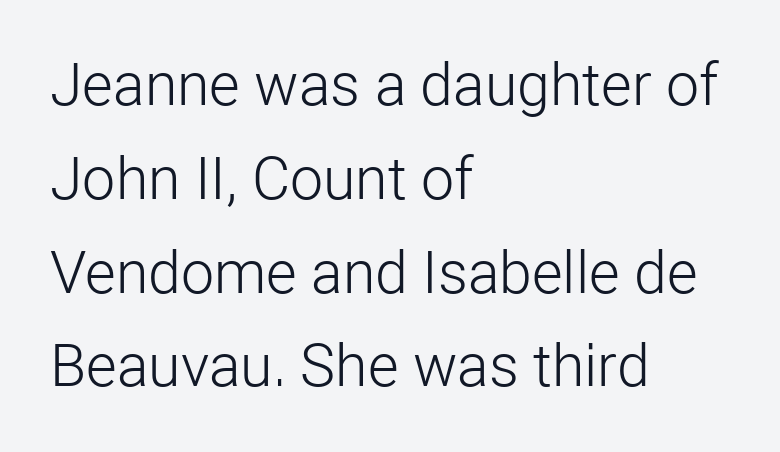
Nothing sits at the stroke ends, so this counts as sans-serif. Short note: letters normally spaced. Posture: vertical. No chunkiness to these letters — they're not bold. The compositor pushed each line to the left boundary.
